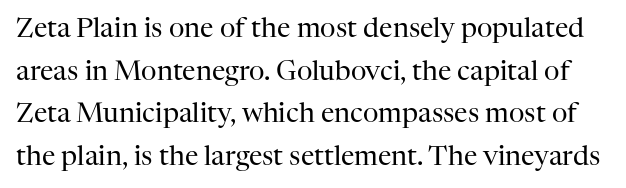
The image shows 27 px text type, upright; set normal line spacing (1.58x), normal letter spacing, not underlined.
